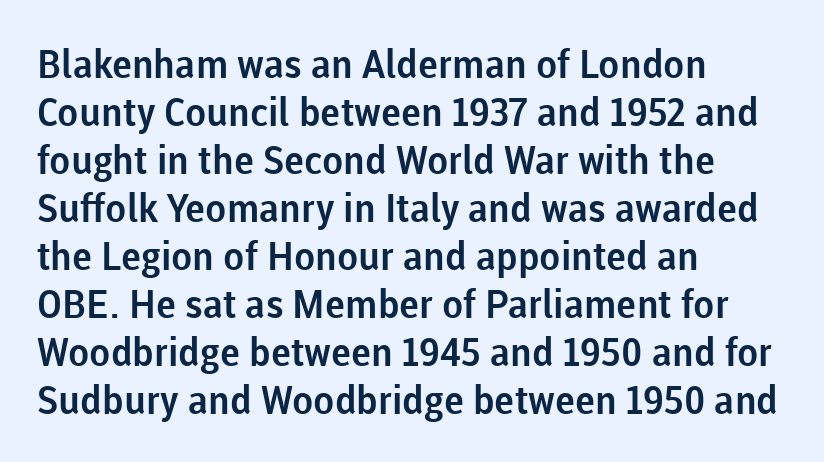
Q: Is the text italic (slanted)? A: No, it is upright.
Q: Is the typeface a serif or a sans-serif typeface? A: Sans-serif.
Q: Is the text underlined? A: No.
Q: How is the paragraph aligned? A: Left-aligned.
Q: Is the spacing between letters normal or unusually wide? A: Normal.
Q: Width (condensed, normal, or wide)? A: Normal.
Q: Stroke contrast? A: Low.
Q: x-height? A: Medium.
Q: Monospaced? A: No.
